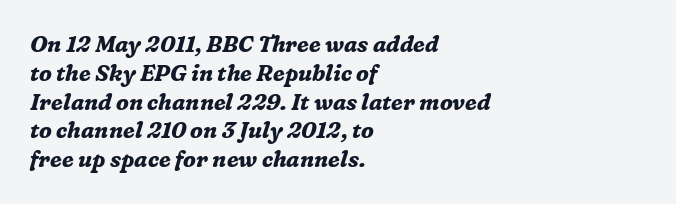
The typesetting leans heavy: a genuine bold. The passage shown leans; its letterforms are oblique. The setting favours the left margin, as ordinary paragraphs usually do. A typesetter would call this leading conventional body-copy spacing. The line texture is even and compact thanks to regular tracking. The space beneath each line is pristine and unruled.
